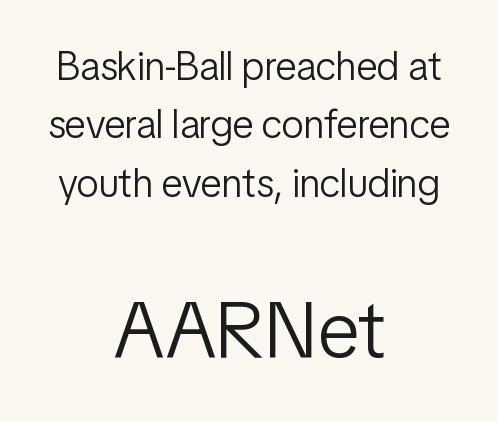
Ascenders rise straight up at ninety degrees. Line starts and ends both wander, symmetrically. Heaviness? Minimal to ordinary, like unemphasized prose. What's the leading like? Ordinary, nothing unusual. Each letter keeps its own natural width here, so spacing adapts to shape.
